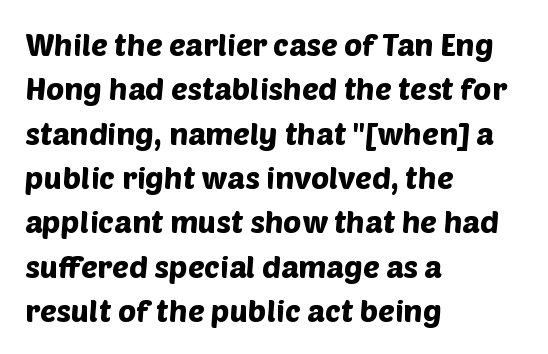
The image shows 31 px sans-serif type; set left-aligned, normal line spacing (1.43x), normal letter spacing, not underlined; low stroke contrast and a large x-height.
